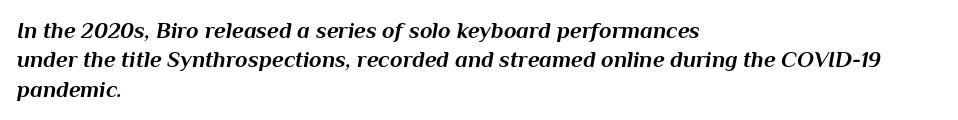
Typeset ragged right — the left edge is the straight one. Vertical spacing — default. Words appear dense and cohesive because spacing is normal. Honestly, there is no underline to notice here at all. This is heavy type, rendered in bold. The text carries the slant typical of an italic or oblique font.
